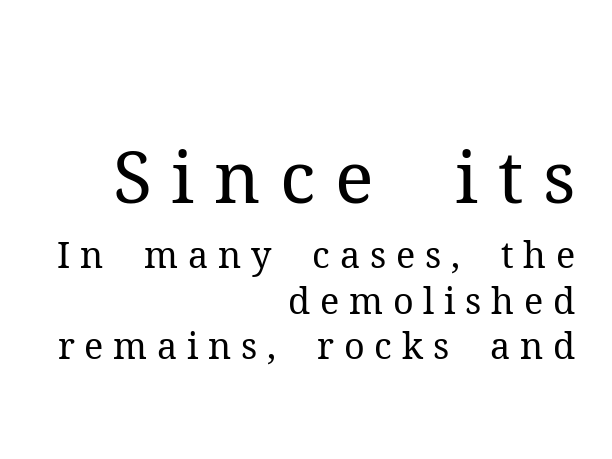
The image shows 72 px regular-weight serif type, upright; set right-aligned, normal line spacing (1.26x), unusually wide letter spacing (+0.27 em), not underlined; the first (top) block is 2.0x larger; medium stroke contrast and a medium x-height.
